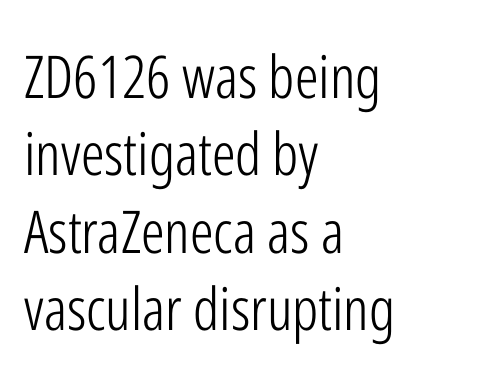
{"serif": "no", "italic": "no", "bold": "no", "weight": "light", "width": "condensed", "stroke_contrast": "low", "x_height": "medium", "monospaced": "no", "underline": "no", "align": "left", "line_spacing": "normal", "line_spacing_ratio": 1.31, "letter_spacing": "normal", "letter_spacing_em": 0.0, "glyph_px": 59}
